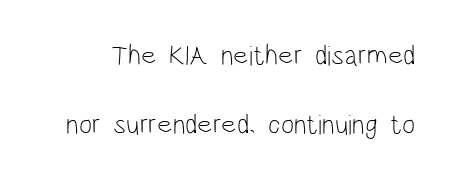
Q: Is the text bold? A: No.
Q: Is the text italic (slanted)? A: No, it is upright.
Q: Is the typeface a serif or a sans-serif typeface? A: Sans-serif.
Q: Is the text underlined? A: No.
Q: Is the spacing between letters normal or unusually wide? A: Normal.
Q: Is the spacing between lines tight, normal or loose? A: Loose.
Q: Width (condensed, normal, or wide)? A: Condensed.
Q: Stroke contrast? A: Low.
Q: x-height? A: Large.
Q: Monospaced? A: No.
